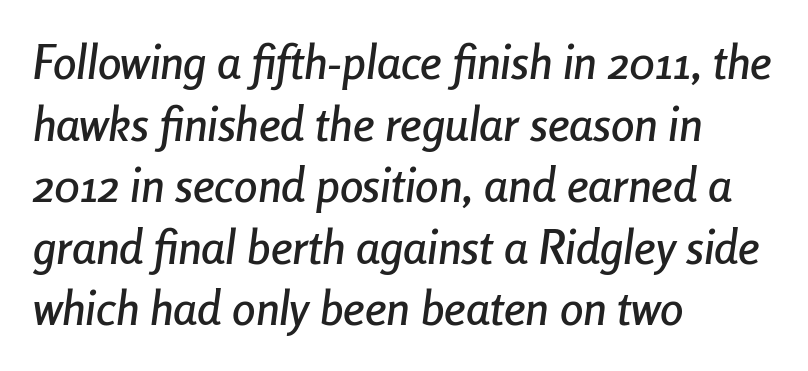
Regular leading. Would a proofreader flag this as italicized? Yes. Inter-character spacing is left at the font's built-in metrics. Note the varied advance widths — an 'i' is clearly narrower than an 'm'. Just letters on the line, the space beneath them empty. Short and long lines alike share a common starting point at left.
